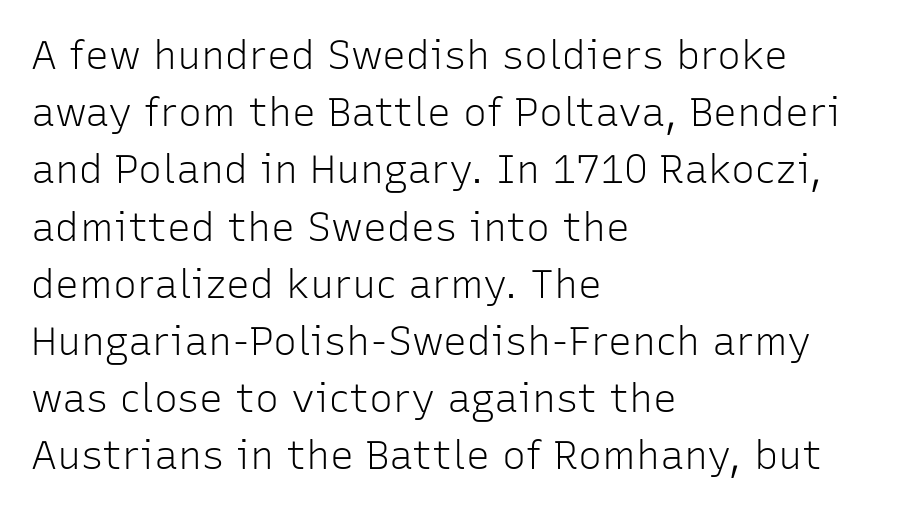
Q: Is the text bold? A: No.
Q: Is the text italic (slanted)? A: No, it is upright.
Q: Is the typeface a serif or a sans-serif typeface? A: Sans-serif.
Q: Is the text underlined? A: No.
Q: How is the paragraph aligned? A: Left-aligned.
Q: Is the spacing between letters normal or unusually wide? A: Normal.
Q: Is the spacing between lines tight, normal or loose? A: Normal.
Q: Width (condensed, normal, or wide)? A: Normal.
Q: Stroke contrast? A: Low.
Q: x-height? A: Medium.
Q: Monospaced? A: No.
